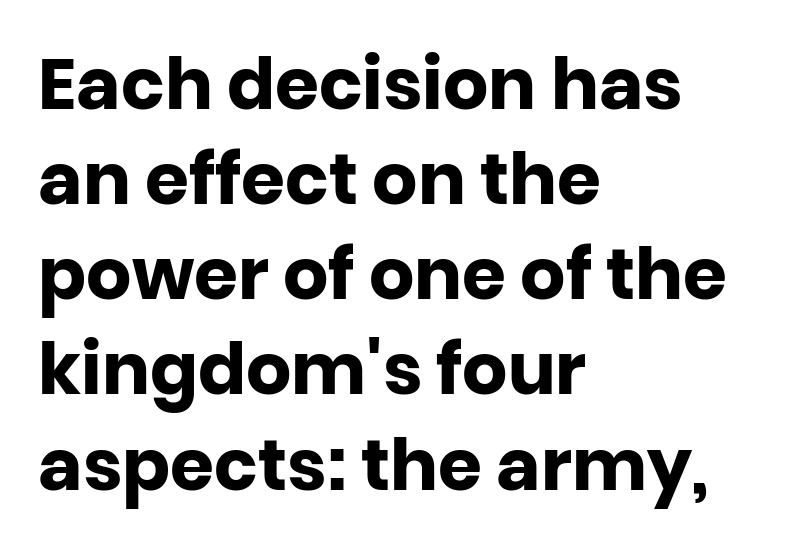
{"serif": "no", "italic": "no", "bold": "yes", "weight": "heavy", "width": "normal", "stroke_contrast": "low", "x_height": "large", "monospaced": "no", "underline": "no", "align": "left", "line_spacing": "normal", "line_spacing_ratio": 1.34, "letter_spacing": "normal", "letter_spacing_em": 0.0, "glyph_px": 71}
